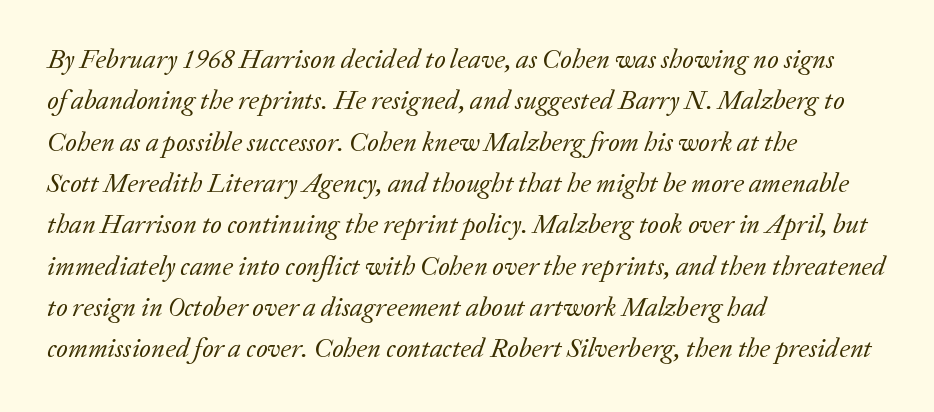
Rule under the text: the space is simply empty. Look at the tracking — it's just the regular setting, nothing added. The passage shown is not bold in any degree. Line spacing here is normal. Does the copy run flush right? No — it runs flush left.
